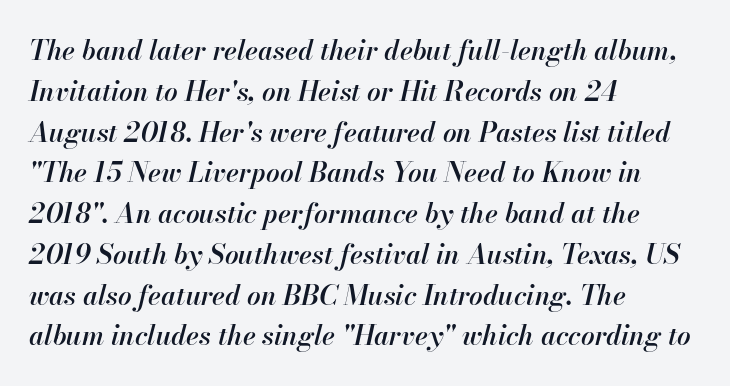
{"italic": "yes", "lean": "right", "slant_degrees": 13, "bold": "semi", "underline": "no", "align": "left", "line_spacing": "normal", "line_spacing_ratio": 1.51, "letter_spacing": "normal", "letter_spacing_em": 0.0, "glyph_px": 27}
